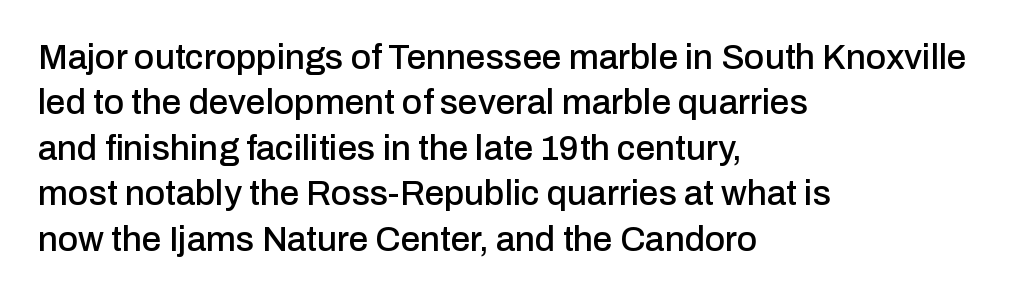
{"serif": "no", "italic": "no", "width": "normal", "stroke_contrast": "low", "x_height": "medium", "monospaced": "no", "underline": "no", "align": "left", "line_spacing": "normal", "line_spacing_ratio": 1.3, "letter_spacing": "normal", "letter_spacing_em": 0.0, "glyph_px": 35}
